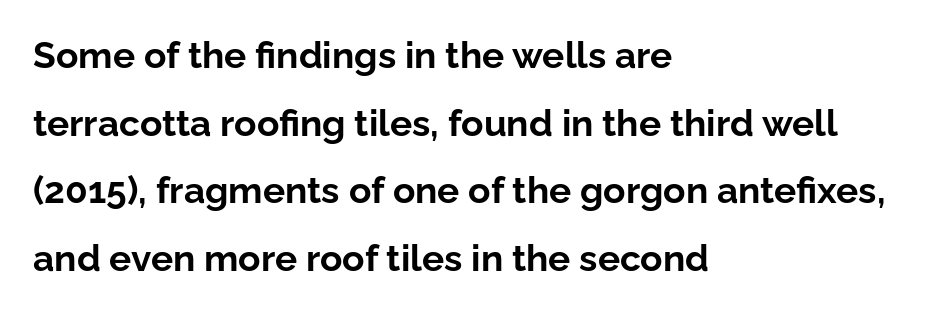
Q: Is the text bold? A: Yes.
Q: Is the text italic (slanted)? A: No, it is upright.
Q: Is the typeface a serif or a sans-serif typeface? A: Sans-serif.
Q: Is the text underlined? A: No.
Q: How is the paragraph aligned? A: Left-aligned.
Q: Is the spacing between letters normal or unusually wide? A: Normal.
Q: Width (condensed, normal, or wide)? A: Normal.
Q: Stroke contrast? A: Low.
Q: x-height? A: Medium.
Q: Monospaced? A: No.
